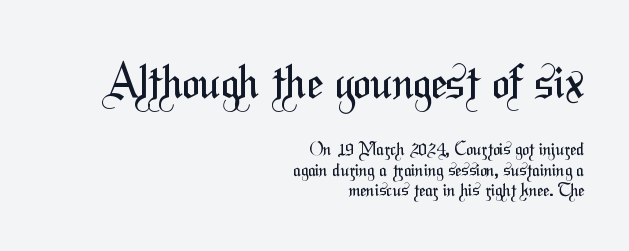
The image shows 46 px regular-weight, condensed sans-serif type; set right-aligned, tight line spacing (1.14x), normal letter spacing, not underlined; the first (top) block is 2.56x larger; medium stroke contrast and a medium x-height.
